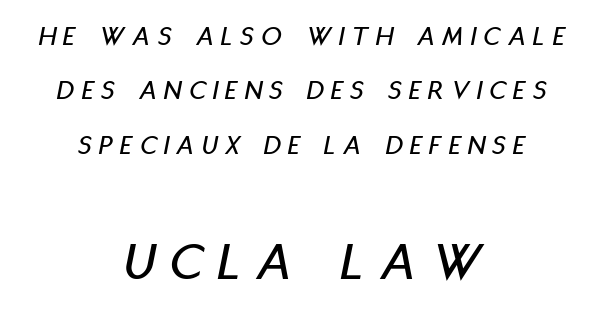
{"italic": "yes", "lean": "right", "slant_degrees": 11, "width": "condensed", "stroke_contrast": "low", "x_height": "large", "monospaced": "no", "underline": "no", "align": "center", "line_spacing": "loose", "line_spacing_ratio": 1.94, "letter_spacing": "wide", "letter_spacing_em": 0.28, "larger_block": "second", "size_ratio": 2.0, "glyph_px": 56}
